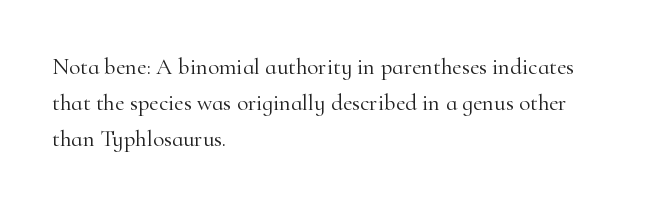
Nothing unusual about the tracking: characters are spaced as the font intends. The typesetter chose a ragged-right arrangement here. Vertical strokes here are truly vertical. In terms of leading, this rendering sits right in the middle.
